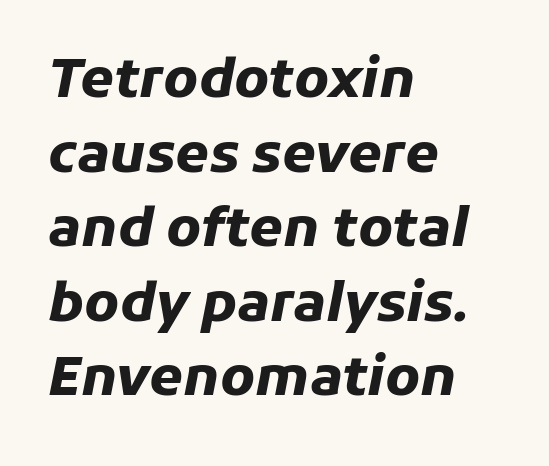
{"italic": "yes", "lean": "right", "slant_degrees": 11, "bold": "yes", "weight": "heavy", "width": "normal", "stroke_contrast": "low", "x_height": "medium", "monospaced": "no", "underline": "no", "align": "left", "line_spacing": "normal", "line_spacing_ratio": 1.38, "letter_spacing": "normal", "letter_spacing_em": 0.0, "glyph_px": 54}
